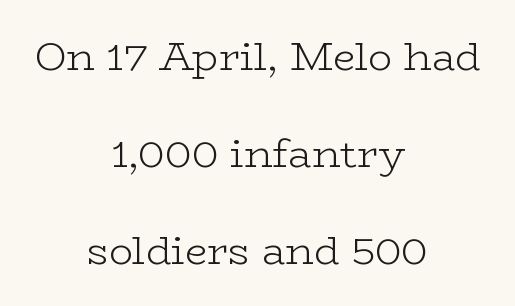
Q: Is the text bold? A: No.
Q: Is the text italic (slanted)? A: No, it is upright.
Q: Is the typeface a serif or a sans-serif typeface? A: Serif.
Q: Is the text underlined? A: No.
Q: How is the paragraph aligned? A: Centered.
Q: Is the spacing between letters normal or unusually wide? A: Normal.
Q: Is the spacing between lines tight, normal or loose? A: Loose.
Q: Width (condensed, normal, or wide)? A: Wide.
Q: Stroke contrast? A: Low.
Q: x-height? A: Medium.
Q: Monospaced? A: No.
